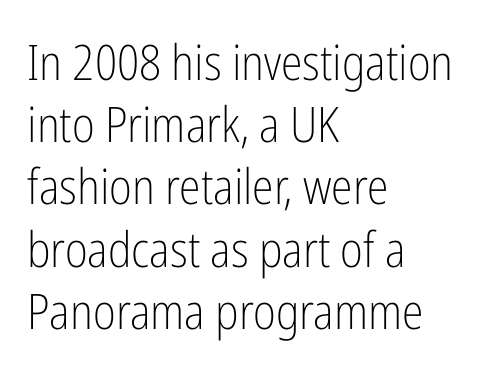
These lines keep a tight, regular rhythm from letter to letter. The typeface chosen for these lines omits serifs. Notice how the passage keeps a crisp vertical edge on the left only. Compared with a typical body face, this is equally light or lighter still.
